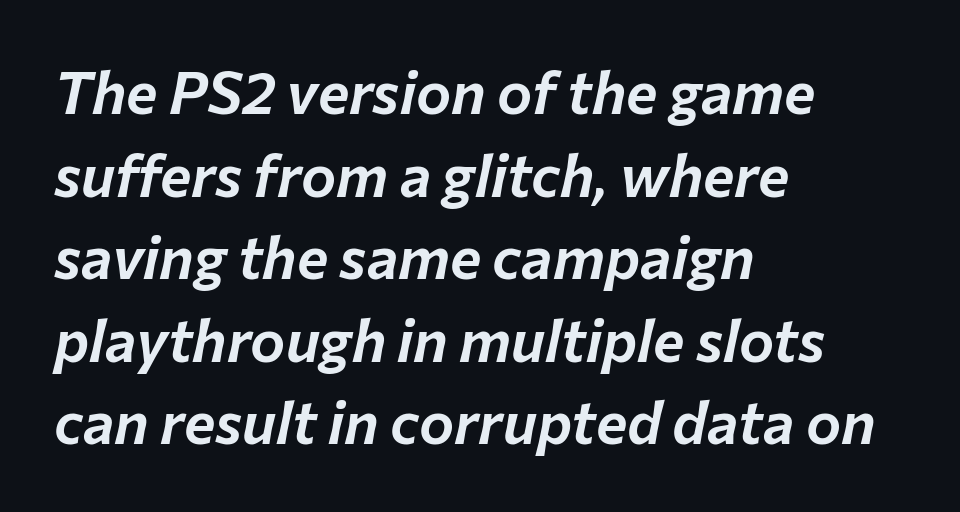
Q: Is the text italic (slanted)? A: Yes, it leans right by about 12 degrees.
Q: Is the text underlined? A: No.
Q: How is the paragraph aligned? A: Left-aligned.
Q: Is the spacing between letters normal or unusually wide? A: Normal.
Q: Is the spacing between lines tight, normal or loose? A: Normal.
Q: Width (condensed, normal, or wide)? A: Normal.
Q: Stroke contrast? A: Low.
Q: x-height? A: Medium.
Q: Monospaced? A: No.
